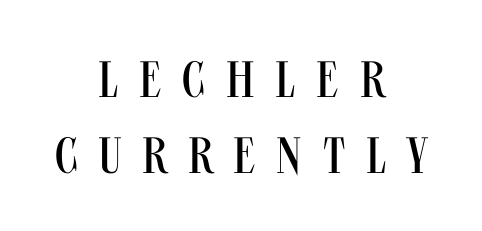
Q: Is the text bold? A: No.
Q: Is the text italic (slanted)? A: No, it is upright.
Q: Is the typeface a serif or a sans-serif typeface? A: Sans-serif.
Q: Is the text underlined? A: No.
Q: How is the paragraph aligned? A: Centered.
Q: Is the spacing between letters normal or unusually wide? A: Unusually wide.
Q: Is the spacing between lines tight, normal or loose? A: Normal.
Q: Width (condensed, normal, or wide)? A: Condensed.
Q: Stroke contrast? A: Medium.
Q: x-height? A: Large.
Q: Monospaced? A: No.
